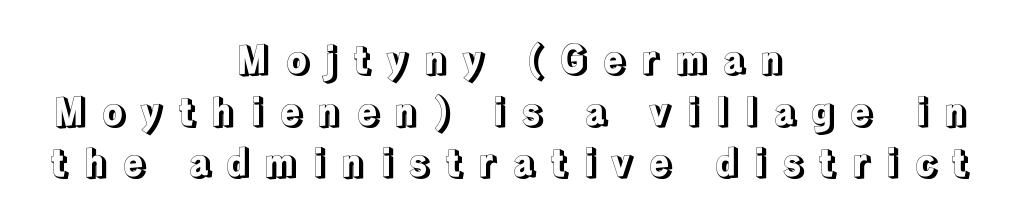
The image shows 38 px text type, upright; set centered, normal line spacing (1.36x), unusually wide letter spacing (+0.39 em), not underlined; a medium x-height.
